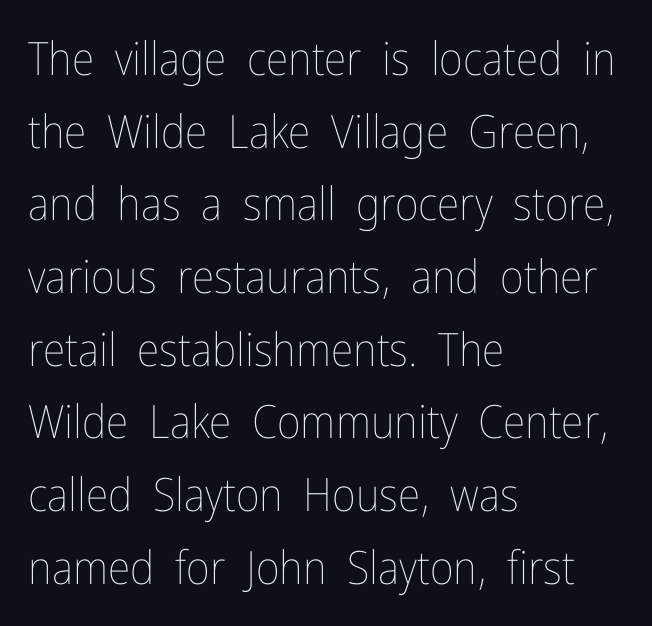
Q: Is the text bold? A: No.
Q: Is the text italic (slanted)? A: No, it is upright.
Q: Is the text underlined? A: No.
Q: How is the paragraph aligned? A: Left-aligned.
Q: Is the spacing between letters normal or unusually wide? A: Normal.
Q: Is the spacing between lines tight, normal or loose? A: Normal.
Q: Width (condensed, normal, or wide)? A: Condensed.
Q: Stroke contrast? A: Low.
Q: x-height? A: Medium.
Q: Monospaced? A: No.
